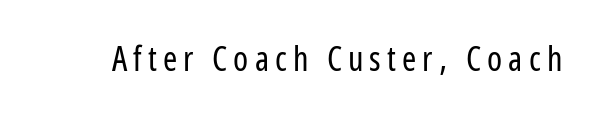
Q: Is the text bold? A: No.
Q: Is the text italic (slanted)? A: No, it is upright.
Q: Is the typeface a serif or a sans-serif typeface? A: Sans-serif.
Q: Is the text underlined? A: No.
Q: Width (condensed, normal, or wide)? A: Condensed.
Q: Stroke contrast? A: Low.
Q: x-height? A: Medium.
Q: Monospaced? A: No.
